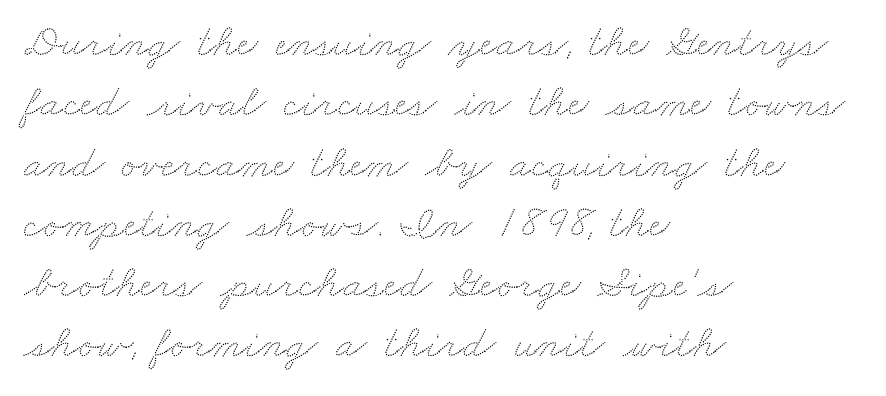
The image shows 45 px wide type; set left-aligned, normal line spacing (1.34x), normal letter spacing, not underlined; low stroke contrast and a small x-height.
